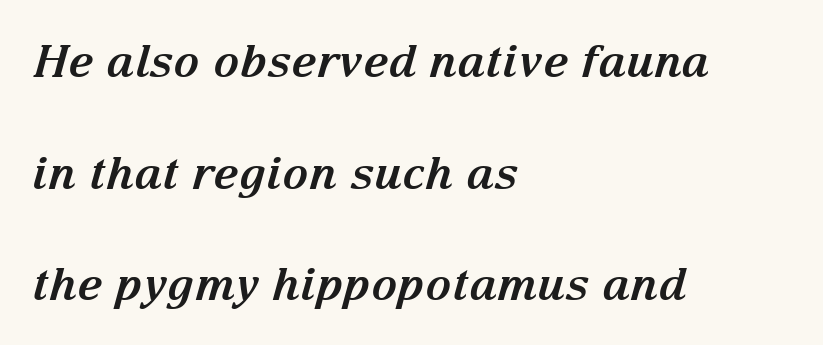
The image shows 45 px bold serif type, italic (leaning right); set left-aligned, loose line spacing (2.48x), normal letter spacing, not underlined; medium stroke contrast and a medium x-height.
